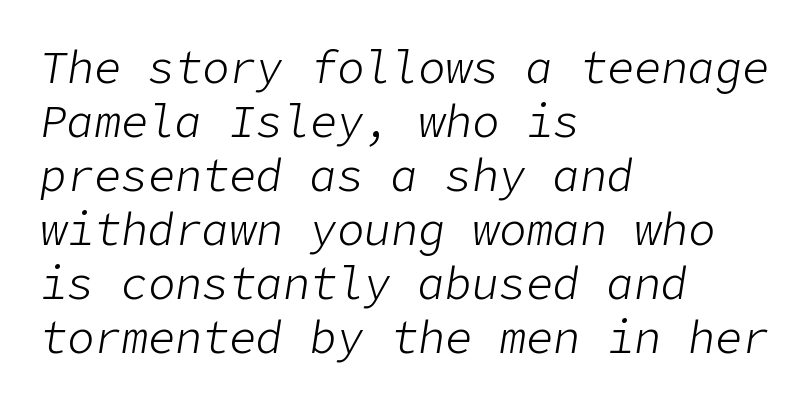
The paragraph has a hard left edge and a soft right edge. The font's italic variant was chosen for this text. Underlining? Definitely not there. Nobody touched the tracking dial on this one.
